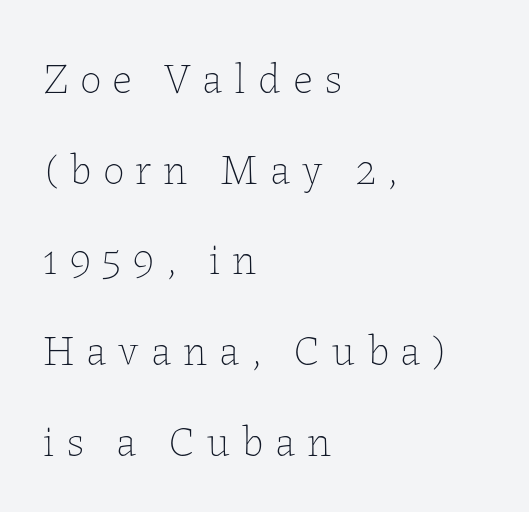
Q: Is the text bold? A: No.
Q: Is the text italic (slanted)? A: No, it is upright.
Q: Is the text underlined? A: No.
Q: How is the paragraph aligned? A: Left-aligned.
Q: Is the spacing between letters normal or unusually wide? A: Unusually wide.
Q: Is the spacing between lines tight, normal or loose? A: Loose.
Q: Width (condensed, normal, or wide)? A: Normal.
Q: Stroke contrast? A: Low.
Q: x-height? A: Medium.
Q: Monospaced? A: No.
